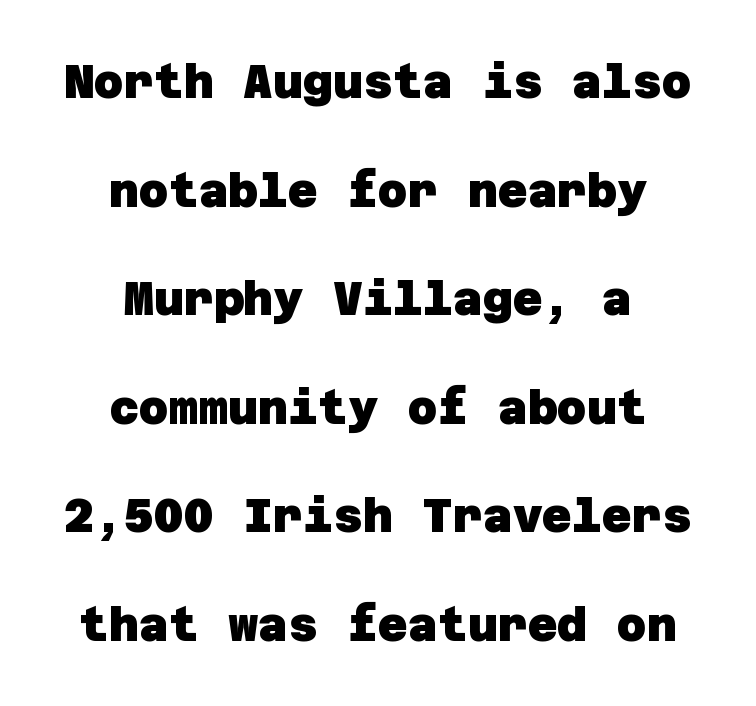
Q: Is the text bold? A: Yes.
Q: Is the typeface a serif or a sans-serif typeface? A: Sans-serif.
Q: Is the text underlined? A: No.
Q: How is the paragraph aligned? A: Centered.
Q: Is the spacing between letters normal or unusually wide? A: Normal.
Q: Is the spacing between lines tight, normal or loose? A: Loose.
Q: Width (condensed, normal, or wide)? A: Normal.
Q: Stroke contrast? A: Low.
Q: x-height? A: Large.
